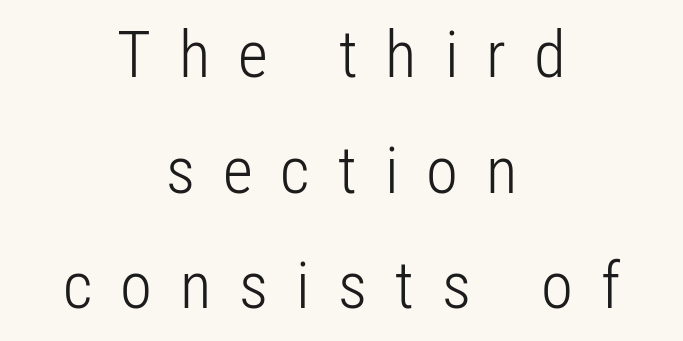
The image shows 65 px light, condensed sans-serif type, upright; set centered, line spacing 1.78x, unusually wide letter spacing (+0.43 em), not underlined; low stroke contrast and a medium x-height.
